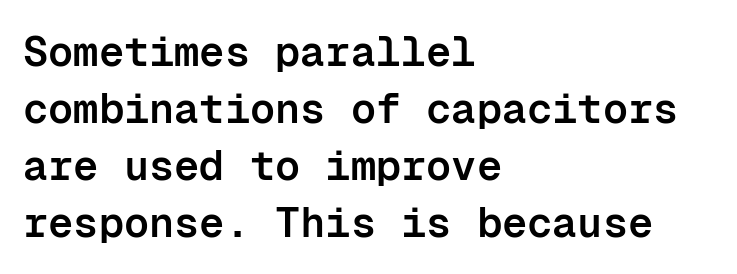
{"serif": "no", "italic": "no", "bold": "semi", "weight": "semibold", "width": "normal", "stroke_contrast": "low", "x_height": "medium", "monospaced": "yes", "underline": "no", "align": "left", "line_spacing": "normal", "line_spacing_ratio": 1.36, "letter_spacing": "normal", "letter_spacing_em": 0.0, "glyph_px": 42}
